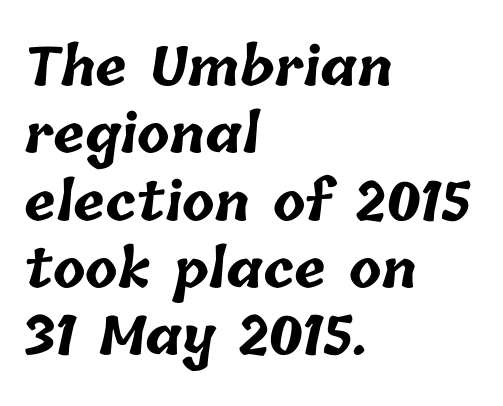
Honestly, there is no underline to notice here at all. The rag falls on the right side of this text block. The letters sit at their default tracking, neither squeezed nor spread. Caption: bold face, heavy strokes. The passage shown is typed in a proportional face where columns would drift.
